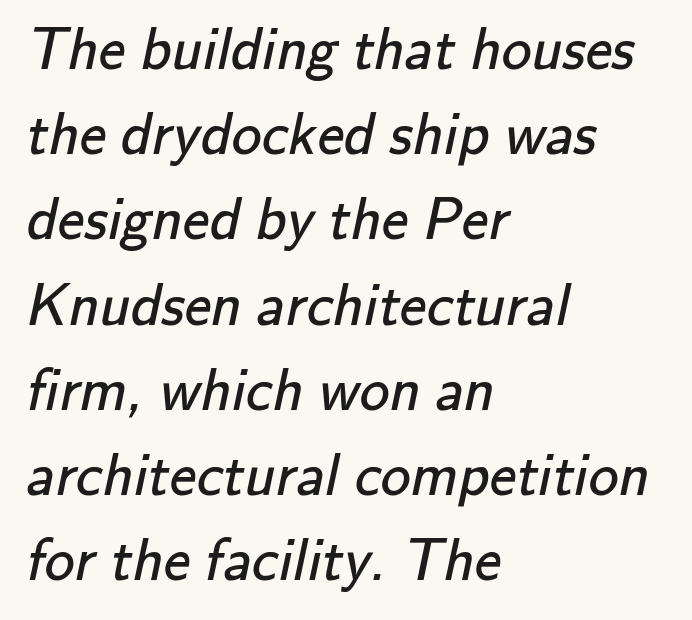
Spacing verdict: proportional, widths tailored to each character. Casual observation: everything's shoved over to the left. The passage shown is typeset with a sans-serif family. Quick note: underline off. The line texture is even and compact thanks to regular tracking. Stems and bowls with no extra thickness — not bold.
